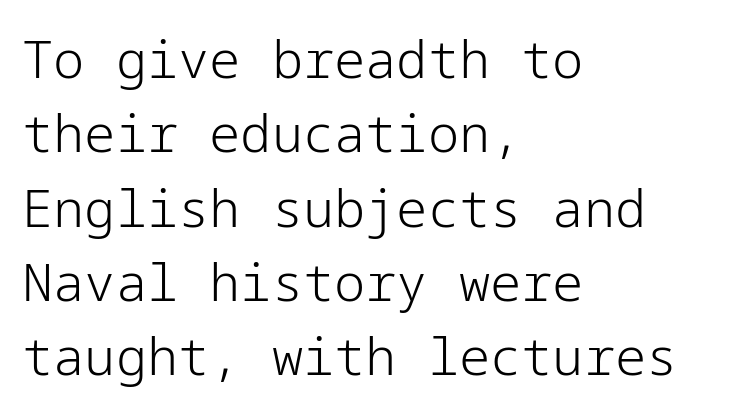
Nope, no serifs anywhere on these letters. Descenders are the only things crossing below the line. The axis of the letterforms is exactly vertical. What's the leading like? Ordinary, nothing unusual.
